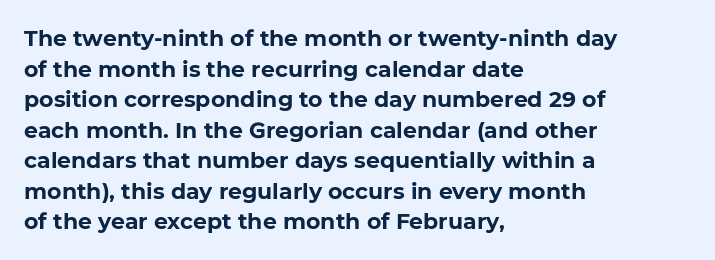
The image shows 22 px bold type; set left-aligned, normal line spacing (1.39x), normal letter spacing, not underlined.
